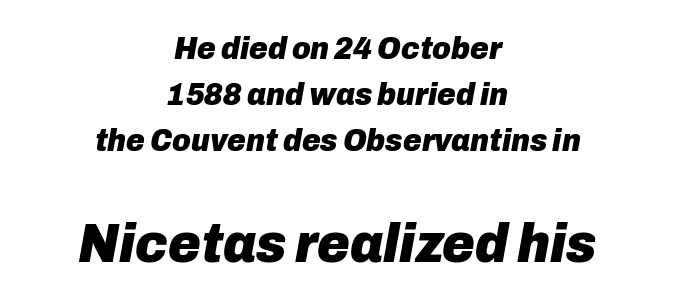
The horizontal fit of the characters is conventional and even. This sample has the flowing, uneven cadence of proportional lettering. Summary of vertical rhythm: regular, with standard interline spacing. Does the weight exceed regular? Yes, all the way to bold. If you squint, the bottom block still reads clearly — it's the larger of the two.
